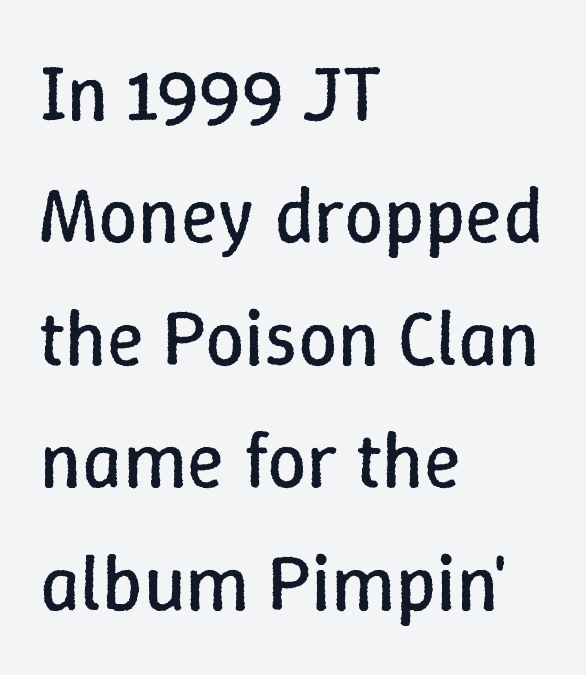
{"italic": "no", "bold": "no", "weight": "regular", "width": "normal", "stroke_contrast": "low", "x_height": "medium", "monospaced": "no", "underline": "no", "align": "left", "line_spacing": "normal", "line_spacing_ratio": 1.57, "letter_spacing": "normal", "letter_spacing_em": 0.0, "glyph_px": 78}
